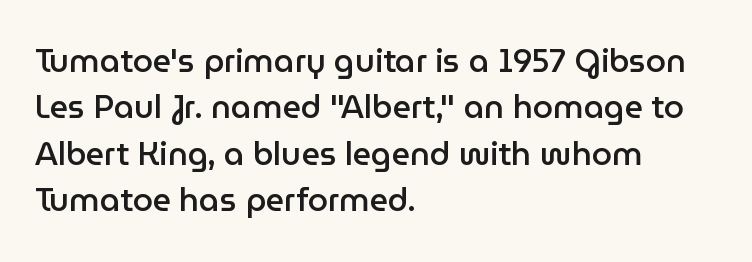
Q: Is the text bold? A: Semi-bold.
Q: Is the text italic (slanted)? A: No, it is upright.
Q: Is the typeface a serif or a sans-serif typeface? A: Sans-serif.
Q: Is the text underlined? A: No.
Q: How is the paragraph aligned? A: Left-aligned.
Q: Is the spacing between letters normal or unusually wide? A: Normal.
Q: Is the spacing between lines tight, normal or loose? A: Normal.
Q: Width (condensed, normal, or wide)? A: Normal.
Q: Stroke contrast? A: Low.
Q: x-height? A: Medium.
Q: Monospaced? A: No.
